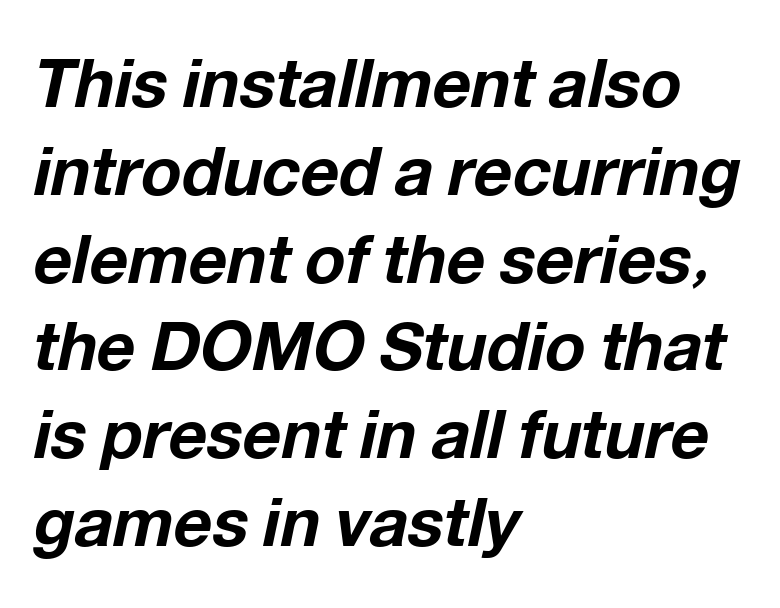
This sample uses an oblique cut, with every glyph tilted off the vertical. The passage shown is not underscored anywhere. Looks like regular typesetting: each glyph gets only the width it needs. Tracking here is standard; glyphs follow each other at the usual distance. These words are printed bold, with thick strokes throughout.
